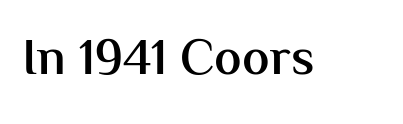
The image shows 51 px semibold sans-serif type, upright; set normal letter spacing, not underlined; medium stroke contrast and a medium x-height.
